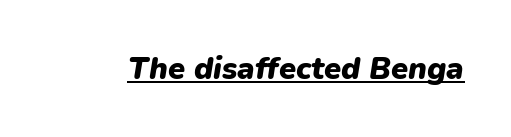
Q: Is the text bold? A: Yes.
Q: Is the text italic (slanted)? A: Yes, it leans right by about 9 degrees.
Q: Is the text underlined? A: Yes.
Q: Is the spacing between letters normal or unusually wide? A: Normal.
Q: Width (condensed, normal, or wide)? A: Normal.
Q: Stroke contrast? A: Low.
Q: x-height? A: Medium.
Q: Monospaced? A: No.
